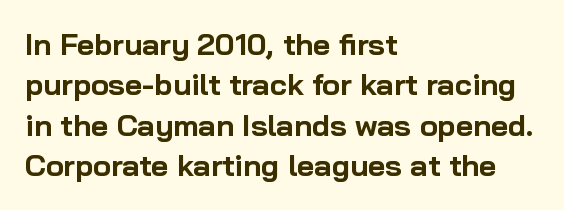
Compared with an ordinary text face, these strokes are far heavier — a full bold. The rendering uses a moderate line-height, typical for paragraphs. Does the type have serifs? No, each stem ends abruptly. Quick note: underline off. No extra tracking has been applied to these lines.
